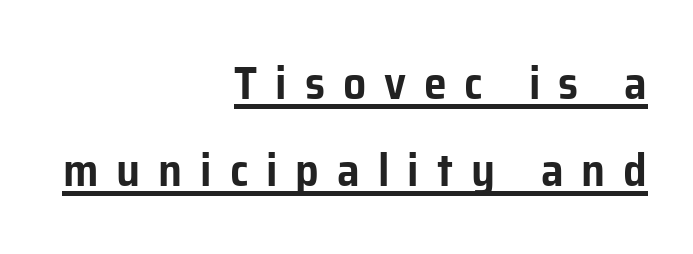
{"serif": "no", "italic": "no", "width": "normal", "stroke_contrast": "low", "x_height": "medium", "monospaced": "no", "underline": "yes", "align": "right", "line_spacing": "loose", "line_spacing_ratio": 1.9, "letter_spacing": "wide", "letter_spacing_em": 0.39, "glyph_px": 46}
